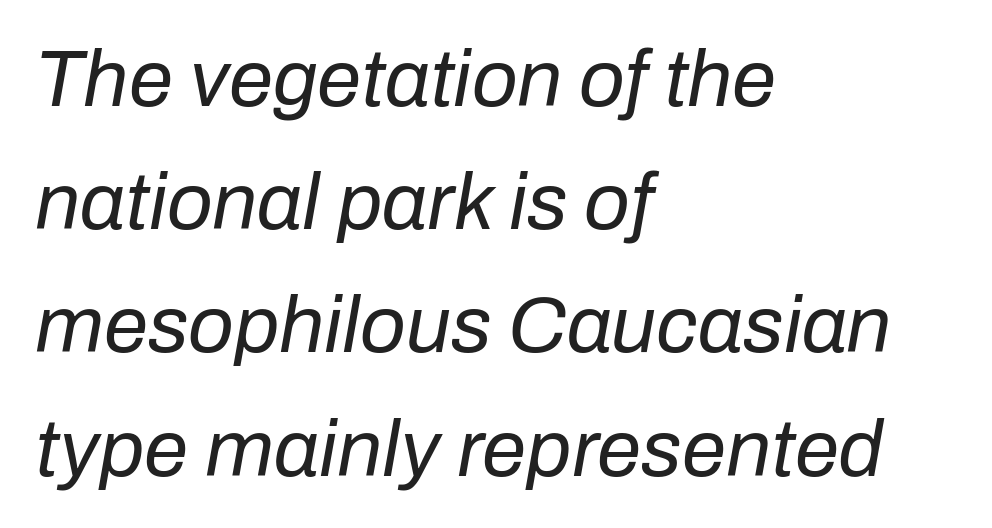
Q: Is the text bold? A: No.
Q: Is the text italic (slanted)? A: Yes, it leans right by about 10 degrees.
Q: Is the text underlined? A: No.
Q: How is the paragraph aligned? A: Left-aligned.
Q: Is the spacing between letters normal or unusually wide? A: Normal.
Q: Is the spacing between lines tight, normal or loose? A: Normal.
Q: Width (condensed, normal, or wide)? A: Normal.
Q: Stroke contrast? A: Low.
Q: x-height? A: Medium.
Q: Monospaced? A: No.
